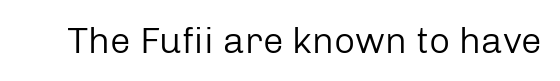
{"serif": "no", "italic": "no", "bold": "no", "weight": "regular", "width": "normal", "stroke_contrast": "low", "x_height": "medium", "monospaced": "no", "underline": "no", "letter_spacing": "normal", "letter_spacing_em": 0.0, "glyph_px": 37}
